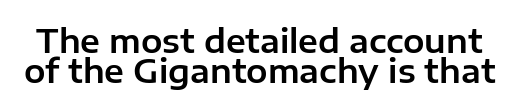
{"serif": "no", "italic": "no", "width": "normal", "stroke_contrast": "low", "x_height": "medium", "monospaced": "no", "underline": "no", "line_spacing": "tight", "line_spacing_ratio": 0.95, "letter_spacing": "normal", "letter_spacing_em": 0.0, "glyph_px": 32}
